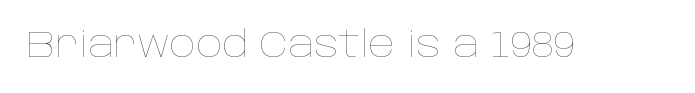
Upright lettering throughout. Stroke mass is kept to a normal reading level or below. Underlining? Definitely not there. Students, note that the glyphs here touch the page at normal intervals. Varying glyph widths throughout — classic text-font behaviour.
